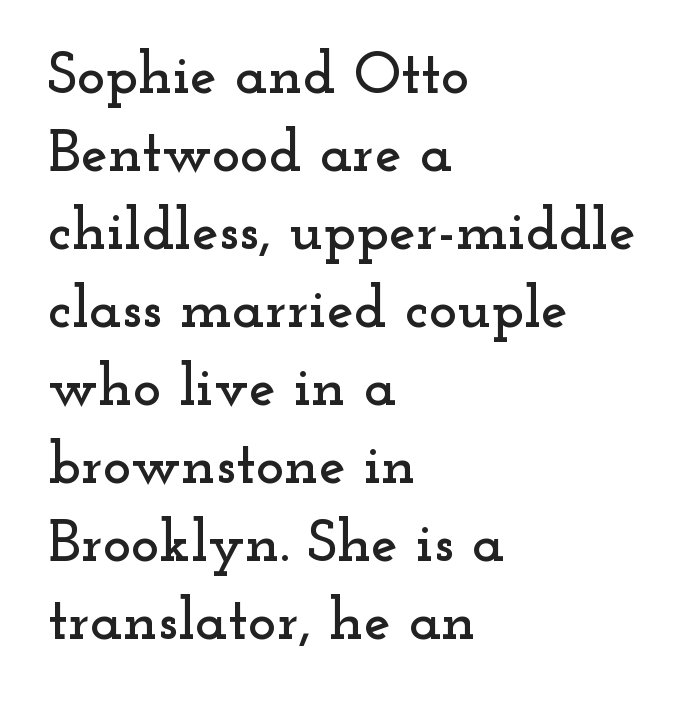
Q: Is the text italic (slanted)? A: No, it is upright.
Q: Is the typeface a serif or a sans-serif typeface? A: Serif.
Q: Is the text underlined? A: No.
Q: How is the paragraph aligned? A: Left-aligned.
Q: Is the spacing between letters normal or unusually wide? A: Normal.
Q: Is the spacing between lines tight, normal or loose? A: Normal.
Q: Width (condensed, normal, or wide)? A: Wide.
Q: Stroke contrast? A: Low.
Q: x-height? A: Small.
Q: Monospaced? A: No.
